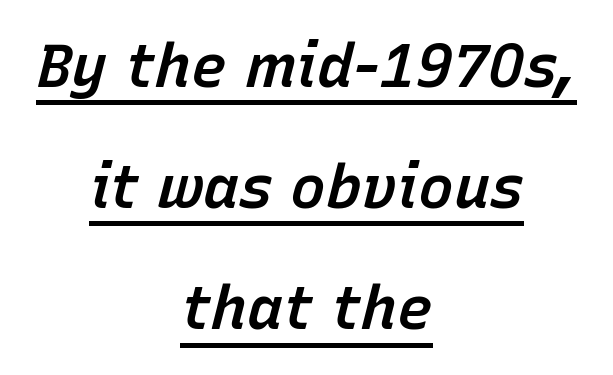
Does the leading feel generous? Absolutely, it's lavish. If you folded the block vertically in half, each line would mirror itself in length. Letter spacing: default. Varying glyph widths throughout — classic text-font behaviour. In designer terms, the underline attribute is active on this setting.
